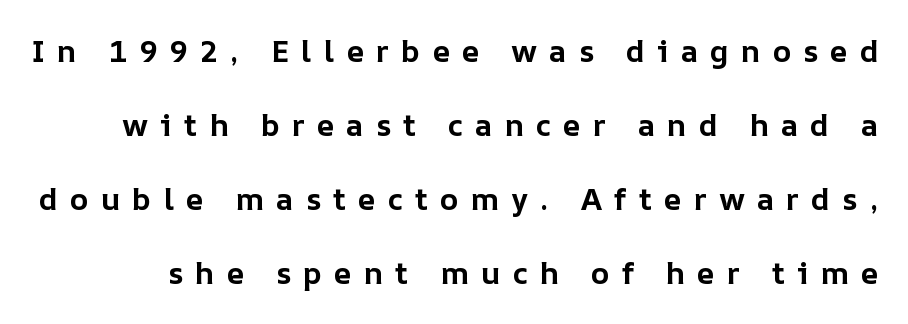
Q: Is the text bold? A: Yes.
Q: Is the text italic (slanted)? A: No, it is upright.
Q: Is the text underlined? A: No.
Q: Is the spacing between letters normal or unusually wide? A: Unusually wide.
Q: Is the spacing between lines tight, normal or loose? A: Loose.
Q: Width (condensed, normal, or wide)? A: Normal.
Q: Stroke contrast? A: Low.
Q: x-height? A: Medium.
Q: Monospaced? A: No.
